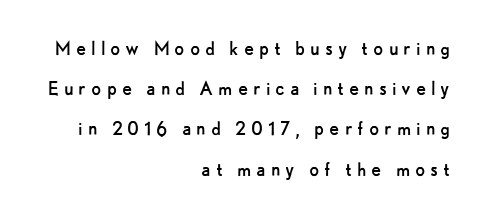
Q: Is the text bold? A: No.
Q: Is the text italic (slanted)? A: No, it is upright.
Q: Is the text underlined? A: No.
Q: How is the paragraph aligned? A: Right-aligned.
Q: Is the spacing between letters normal or unusually wide? A: Unusually wide.
